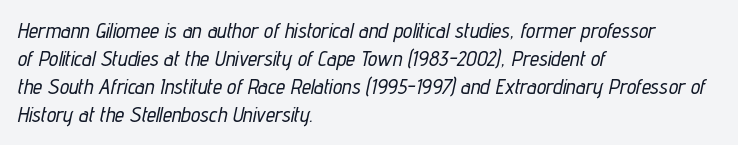
The image shows 21 px text type, italic (leaning right); set left-aligned, normal line spacing (1.34x), normal letter spacing, not underlined.
